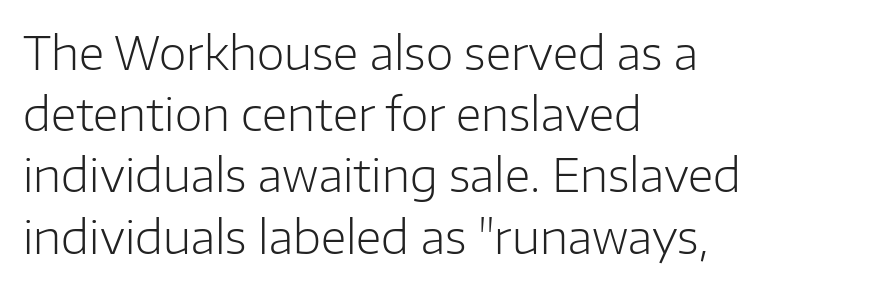
{"serif": "no", "italic": "no", "bold": "no", "weight": "light", "width": "normal", "stroke_contrast": "low", "x_height": "medium", "monospaced": "no", "underline": "no", "align": "left", "line_spacing": "normal", "line_spacing_ratio": 1.36, "letter_spacing": "normal", "letter_spacing_em": 0.0, "glyph_px": 45}
